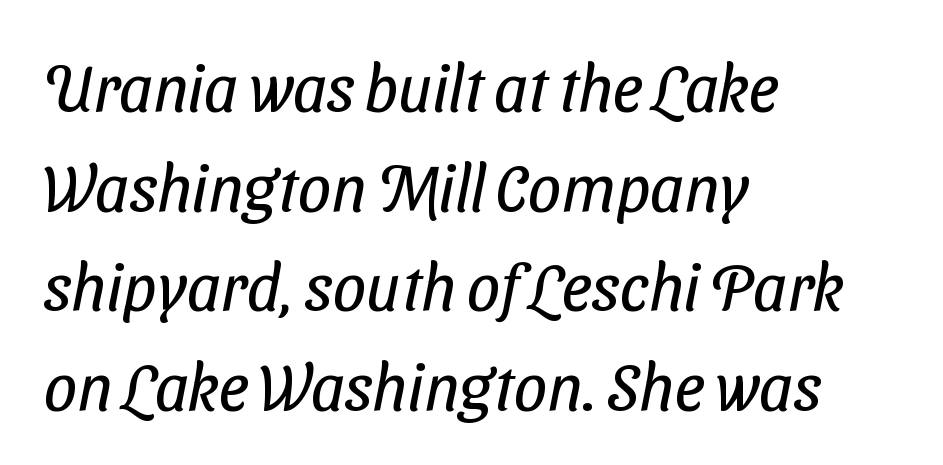
{"serif": "no", "bold": "no", "weight": "regular", "width": "condensed", "stroke_contrast": "low", "x_height": "medium", "monospaced": "no", "underline": "no", "align": "left", "line_spacing": "normal", "line_spacing_ratio": 1.51, "letter_spacing": "normal", "letter_spacing_em": 0.0, "glyph_px": 66}
